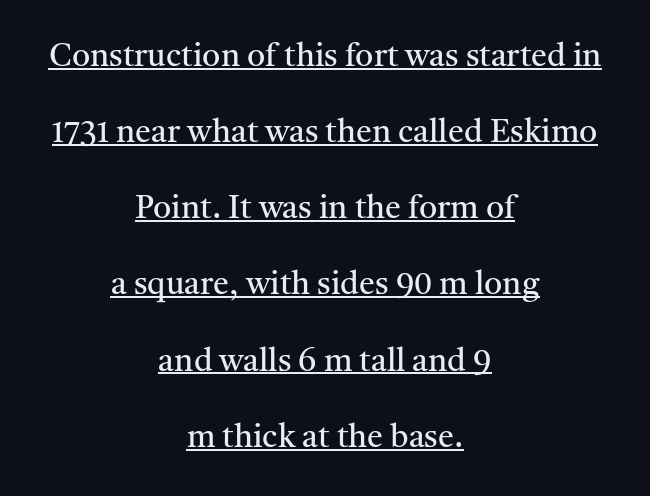
The image shows 32 px regular-weight serif type, upright; set centered, loose line spacing (2.38x), normal letter spacing, underlined; medium stroke contrast and a medium x-height.
